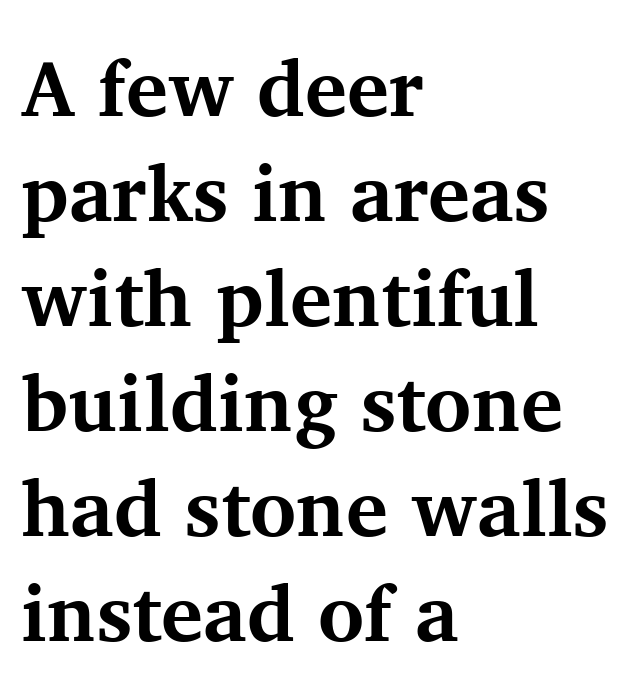
This rendering employs a face with finishing strokes, i.e., a serif. Is there any slant? The stems are plumb. The face used here is proportionally spaced, like ordinary book or web type. These lines carry a lot of weight — the face is fully bold. Where is the straight margin? On the left. The line texture is even and compact thanks to regular tracking.
